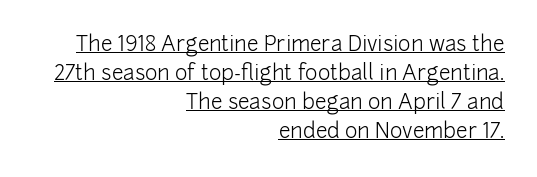
Q: Is the text bold? A: No.
Q: Is the text italic (slanted)? A: No, it is upright.
Q: Is the text underlined? A: Yes.
Q: How is the paragraph aligned? A: Right-aligned.
Q: Is the spacing between letters normal or unusually wide? A: Normal.
Q: Is the spacing between lines tight, normal or loose? A: Normal.
